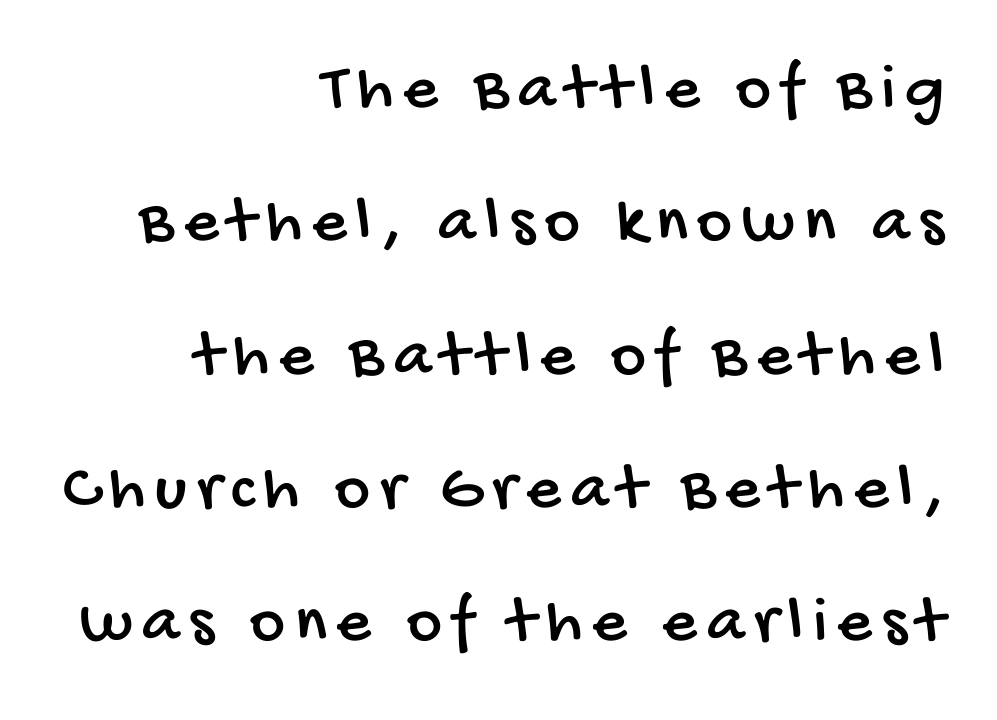
The passage shown stacks its lines with a broad gap. Rule under the text: the space is simply empty. Do the characters align in a grid? No, the font is proportional. Typographically, this falls in the sans-serif category. Short and long lines alike share a common ending point at right.
